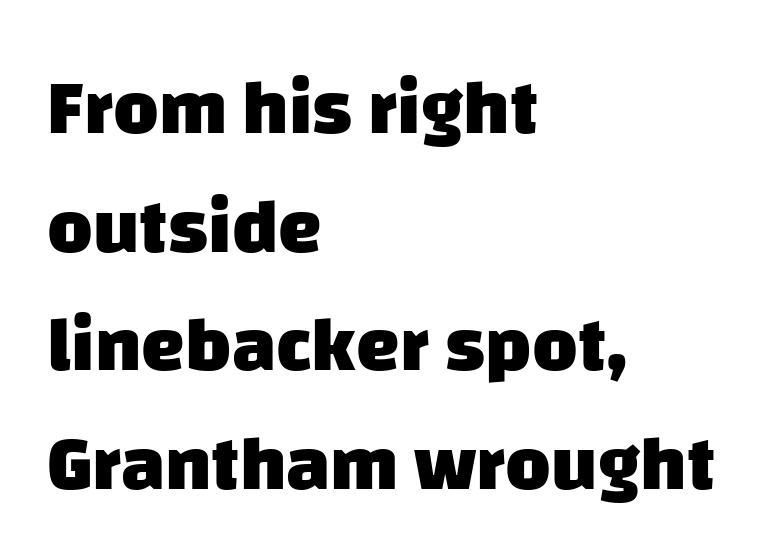
The image shows 78 px heavy sans-serif type; set left-aligned, normal line spacing (1.52x), normal letter spacing, not underlined; low stroke contrast and a large x-height.
